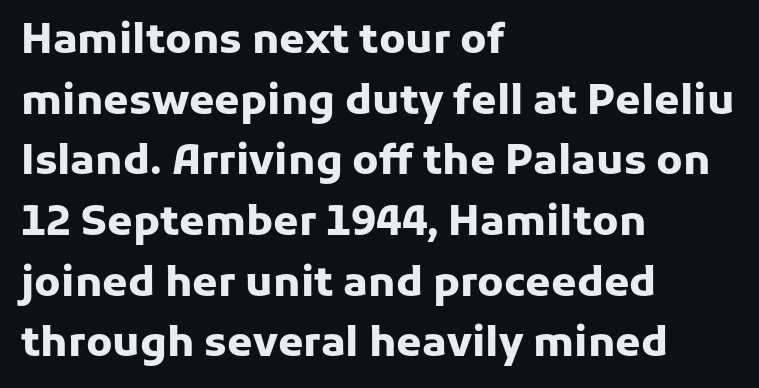
{"serif": "no", "italic": "no", "bold": "yes", "weight": "heavy", "width": "normal", "stroke_contrast": "low", "x_height": "medium", "monospaced": "no", "underline": "no", "align": "left", "line_spacing": "normal", "line_spacing_ratio": 1.48, "letter_spacing": "normal", "letter_spacing_em": 0.0, "glyph_px": 41}
